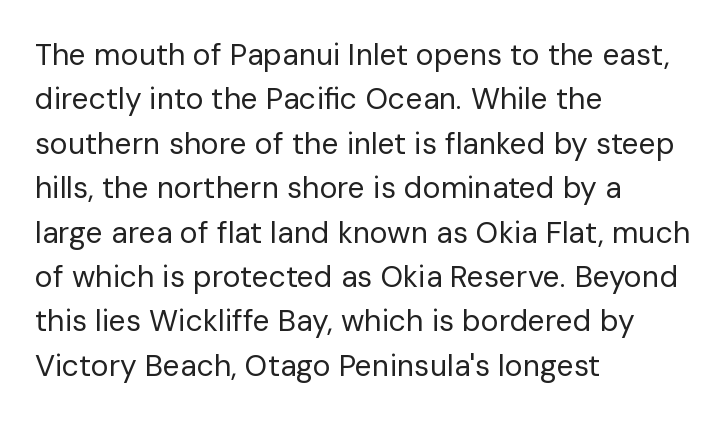
{"serif": "no", "italic": "no", "bold": "no", "weight": "regular", "width": "normal", "stroke_contrast": "low", "x_height": "medium", "monospaced": "no", "underline": "no", "align": "left", "line_spacing": "normal", "line_spacing_ratio": 1.48, "letter_spacing": "normal", "letter_spacing_em": 0.0, "glyph_px": 30}
